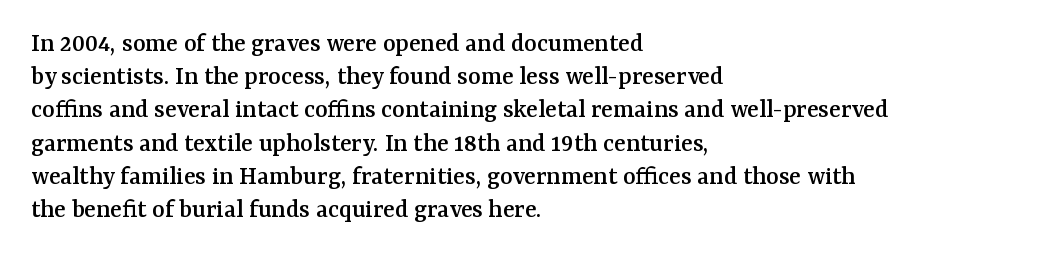
The image shows 27 px text type, upright; set left-aligned, line spacing 1.23x, normal letter spacing, not underlined.
